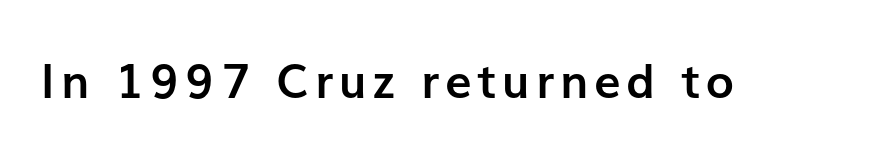
Q: Is the text bold? A: Yes.
Q: Is the text italic (slanted)? A: No, it is upright.
Q: Is the typeface a serif or a sans-serif typeface? A: Sans-serif.
Q: Is the text underlined? A: No.
Q: Width (condensed, normal, or wide)? A: Normal.
Q: Stroke contrast? A: Low.
Q: x-height? A: Medium.
Q: Monospaced? A: No.
